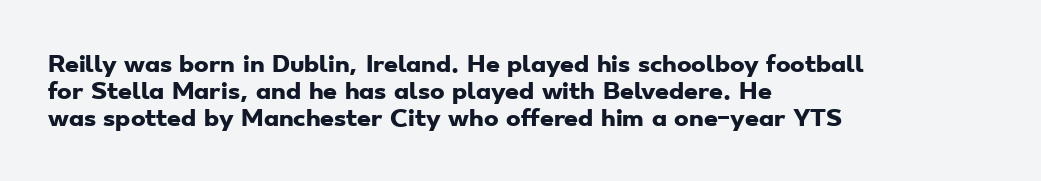
Q: Is the text bold? A: Yes.
Q: Is the text underlined? A: No.
Q: How is the paragraph aligned? A: Left-aligned.
Q: Is the spacing between letters normal or unusually wide? A: Normal.
